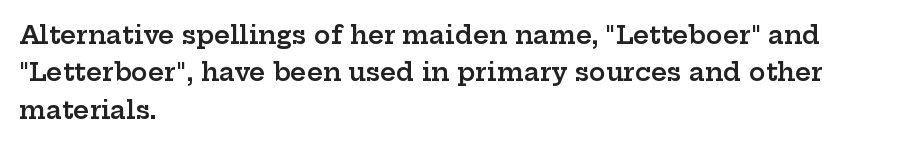
Standard letterfit; no display-style spreading of the glyphs. A bare baseline throughout the passage. Baseline-to-baseline distance is the conventional proportion of letter height. The axis of the letterforms is exactly vertical. The passage shown is semibold, sitting just below true bold. The lines are quadded left.
